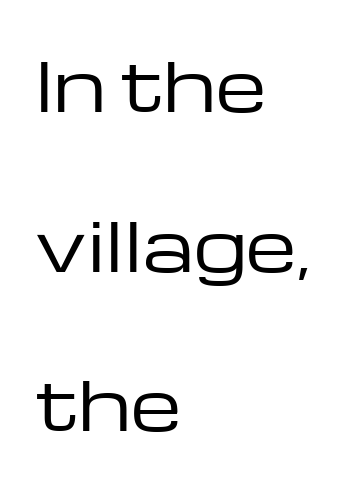
Horizontally, the lines are justified to the leading edge only. Quick note: not italic, upright. Font category for this specimen: sans-serif. One glance says open: line gaps are wider than usual.
